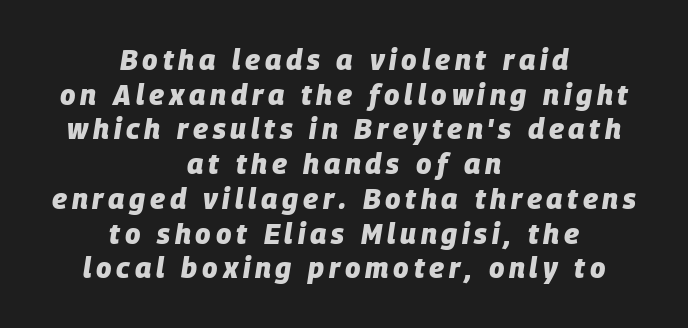
The axis of the letterforms is tilted away from vertical. Think of a printed novel: that variable character pitch is what you see here. Thick stems and heavy bowls — unmistakably bold. A student would call this center alignment; a typographer would say set centered.
